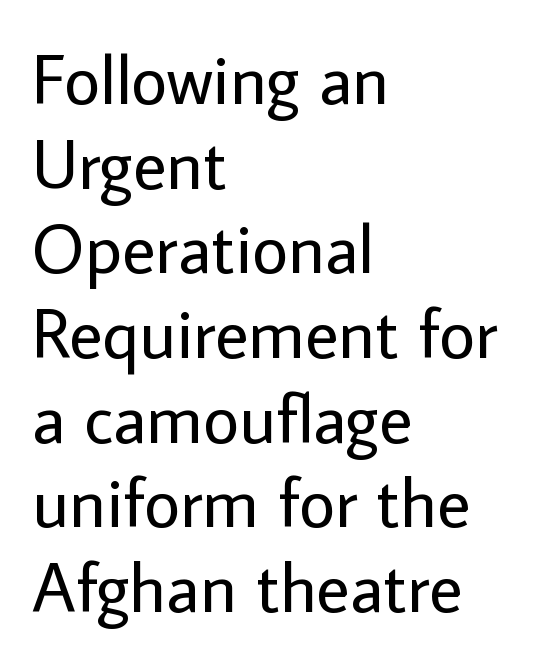
Q: Is the text bold? A: No.
Q: Is the text italic (slanted)? A: No, it is upright.
Q: Is the typeface a serif or a sans-serif typeface? A: Sans-serif.
Q: Is the text underlined? A: No.
Q: How is the paragraph aligned? A: Left-aligned.
Q: Is the spacing between letters normal or unusually wide? A: Normal.
Q: Width (condensed, normal, or wide)? A: Normal.
Q: Stroke contrast? A: Low.
Q: x-height? A: Medium.
Q: Monospaced? A: No.
